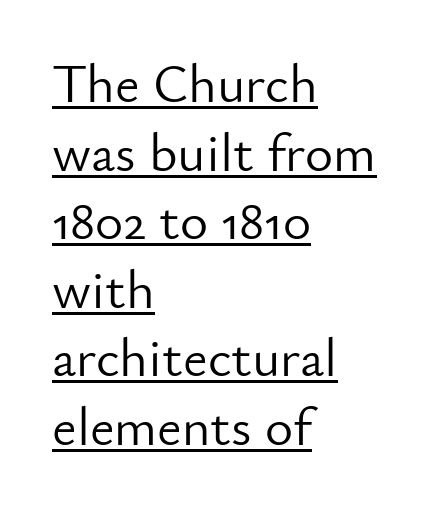
The image shows 54 px light sans-serif type, upright; set left-aligned, normal line spacing (1.27x), normal letter spacing, underlined; low stroke contrast and a small x-height.
